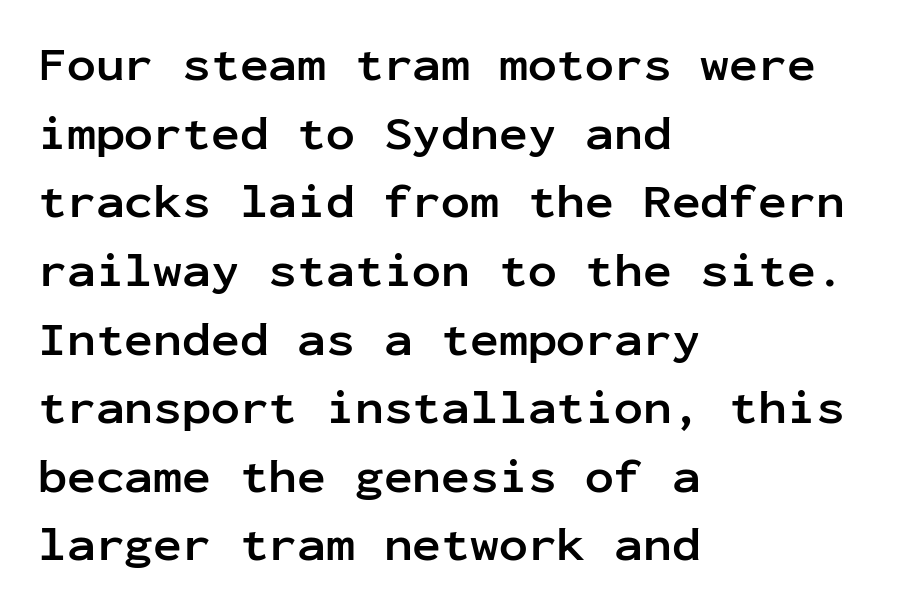
Q: Is the text bold? A: Yes.
Q: Is the text italic (slanted)? A: No, it is upright.
Q: Is the typeface a serif or a sans-serif typeface? A: Sans-serif.
Q: Is the text underlined? A: No.
Q: How is the paragraph aligned? A: Left-aligned.
Q: Is the spacing between letters normal or unusually wide? A: Normal.
Q: Is the spacing between lines tight, normal or loose? A: Normal.
Q: Width (condensed, normal, or wide)? A: Normal.
Q: Stroke contrast? A: Low.
Q: x-height? A: Medium.
Q: Monospaced? A: Yes.
